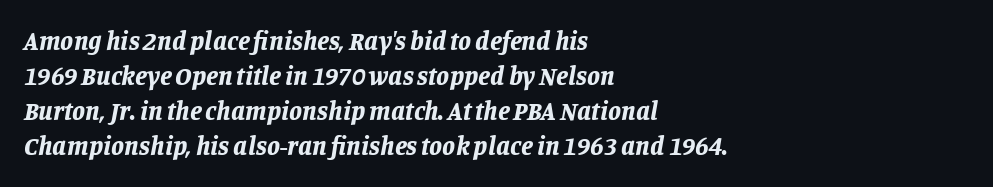
Q: Is the text bold? A: Yes.
Q: Is the text italic (slanted)? A: Yes, it leans right by about 11 degrees.
Q: Is the text underlined? A: No.
Q: How is the paragraph aligned? A: Left-aligned.
Q: Is the spacing between letters normal or unusually wide? A: Normal.
Q: Is the spacing between lines tight, normal or loose? A: Normal.
